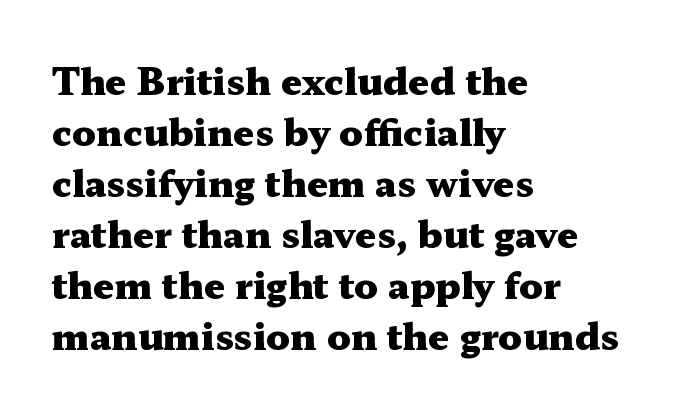
{"serif": "yes", "italic": "no", "bold": "yes", "weight": "heavy", "width": "wide", "stroke_contrast": "medium", "x_height": "medium", "monospaced": "no", "underline": "no", "align": "left", "line_spacing": "normal", "line_spacing_ratio": 1.38, "letter_spacing": "normal", "letter_spacing_em": 0.0, "glyph_px": 37}
